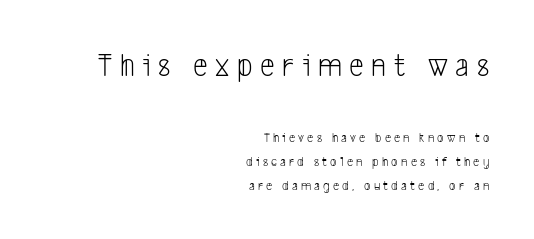
Q: Is the text bold? A: No.
Q: Is the typeface a serif or a sans-serif typeface? A: Sans-serif.
Q: Is the text underlined? A: No.
Q: How is the paragraph aligned? A: Right-aligned.
Q: Is the spacing between letters normal or unusually wide? A: Unusually wide.
Q: Which block of text is set in a larger size, the first (top) or the second (bottom)? A: The first (top) one.
Q: Width (condensed, normal, or wide)? A: Condensed.
Q: Stroke contrast? A: Low.
Q: x-height? A: Medium.
Q: Monospaced? A: No.
